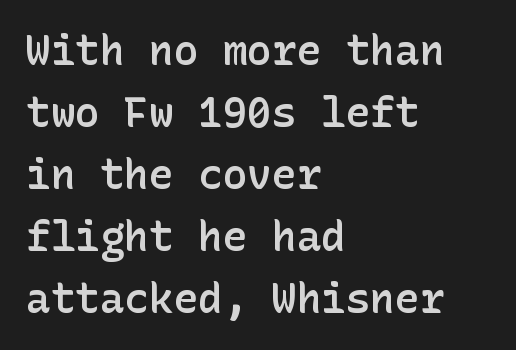
Q: Is the text bold? A: Semi-bold.
Q: Is the text italic (slanted)? A: No, it is upright.
Q: Is the typeface a serif or a sans-serif typeface? A: Sans-serif.
Q: Is the text underlined? A: No.
Q: How is the paragraph aligned? A: Left-aligned.
Q: Is the spacing between letters normal or unusually wide? A: Normal.
Q: Is the spacing between lines tight, normal or loose? A: Normal.
Q: Width (condensed, normal, or wide)? A: Normal.
Q: Stroke contrast? A: Low.
Q: x-height? A: Medium.
